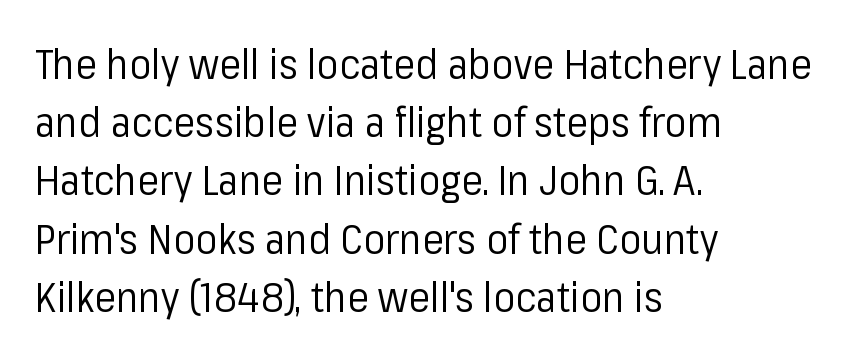
These lines are set flush left with a ragged right edge. The letters carry no serifs — their stems end cleanly without finishing strokes. Honestly, the row spacing looks completely unremarkable. Between one letter and the next there's only the usual sliver of space. Rendered with straight, roman letterforms. Varying glyph widths throughout — classic text-font behaviour.
